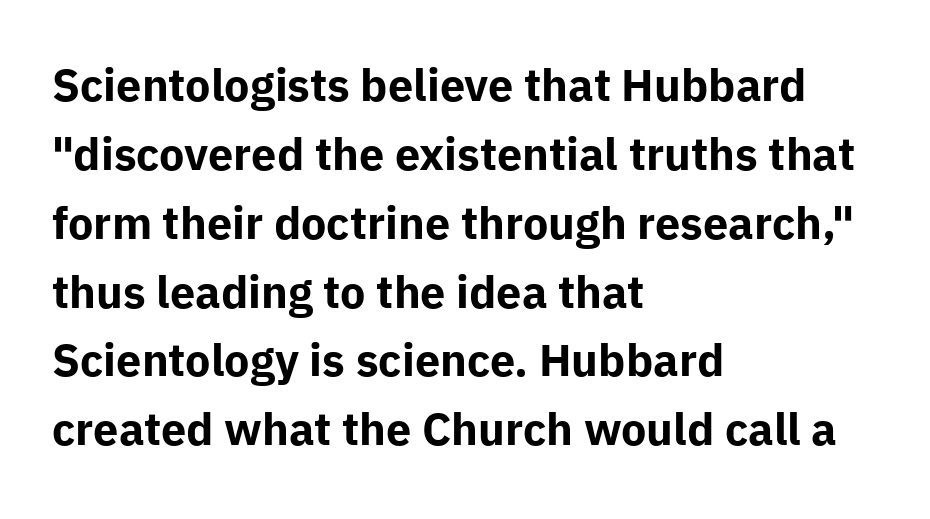
{"serif": "no", "italic": "no", "bold": "yes", "weight": "bold", "width": "normal", "stroke_contrast": "low", "x_height": "medium", "monospaced": "no", "underline": "no", "align": "left", "line_spacing": "normal", "line_spacing_ratio": 1.53, "letter_spacing": "normal", "letter_spacing_em": 0.0, "glyph_px": 45}
